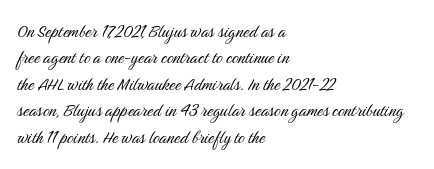
The image shows 21 px text type; set left-aligned, normal line spacing (1.26x), normal letter spacing, not underlined.
